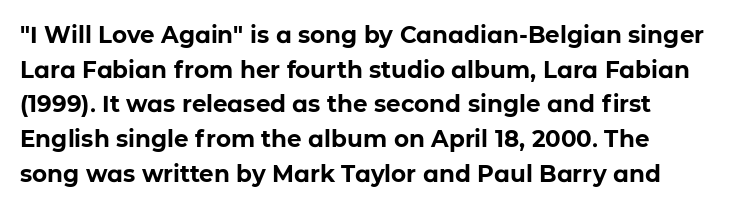
The image shows 23 px bold type, upright; set left-aligned, normal line spacing (1.51x), normal letter spacing, not underlined.
